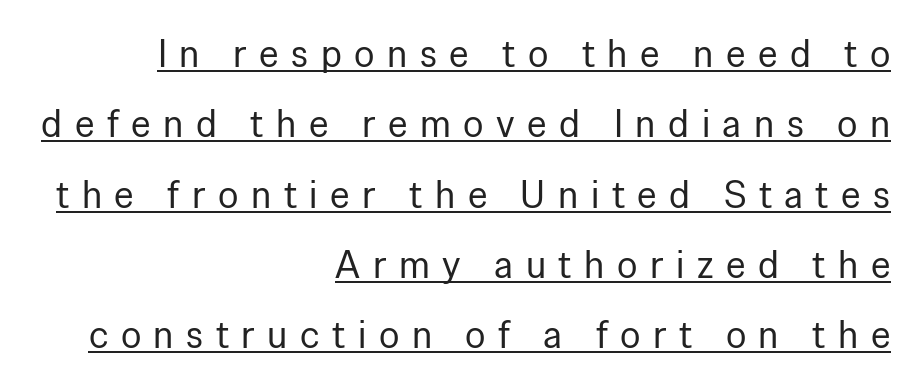
Q: Is the text bold? A: No.
Q: Is the text italic (slanted)? A: No, it is upright.
Q: Is the typeface a serif or a sans-serif typeface? A: Sans-serif.
Q: Is the text underlined? A: Yes.
Q: How is the paragraph aligned? A: Right-aligned.
Q: Is the spacing between letters normal or unusually wide? A: Unusually wide.
Q: Width (condensed, normal, or wide)? A: Normal.
Q: Stroke contrast? A: Low.
Q: x-height? A: Medium.
Q: Monospaced? A: No.
